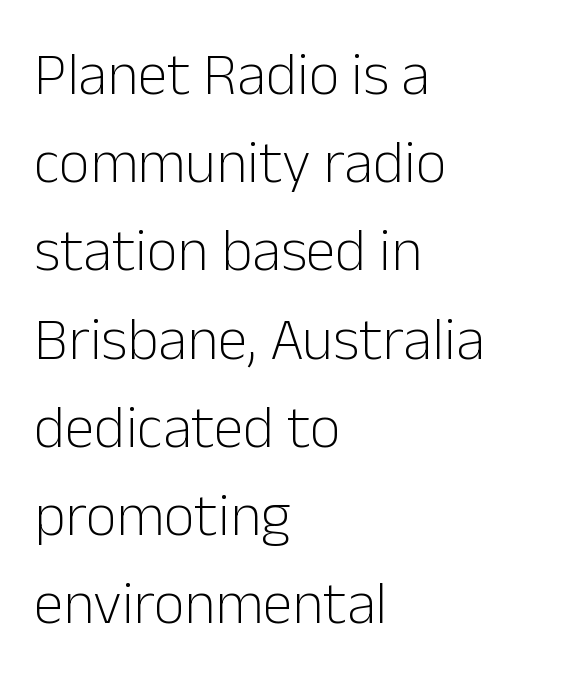
Does extra space separate the letters? No, they use regular spacing. These lines are rendered in a variable-pitch font. Alignment: flush left. Stroke terminals: plain, sans-serif. The lines sit at an ordinary, default distance from one another. No chunkiness to these letters — they're not bold.
